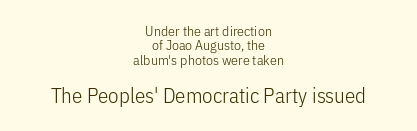
The image shows 21 px text type, upright; set centered, tight line spacing (1.03x), normal letter spacing, not underlined; the second (bottom) block is 1.5x larger.
